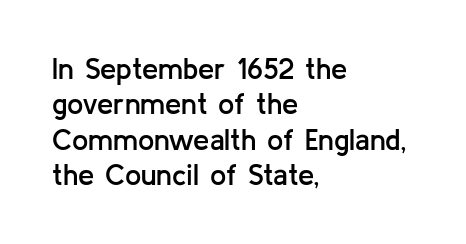
Observe the absence of serifs on each vertical stroke in this sample. The area under the type is left untouched. Compared with typical body copy, the letter spacing here is the same. How heavy is the stroke? Medium-heavy — a semibold, shy of bold.
